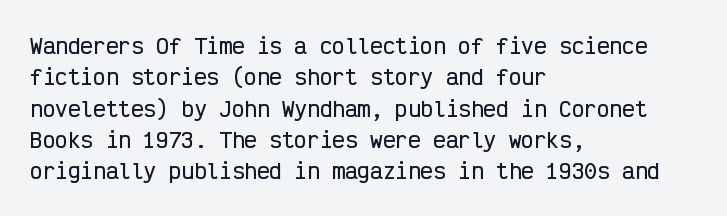
The compositor pushed each line to the left boundary. The designer left line spacing at the default. The rendering keeps characters at their native spacing. No italicization has been applied; the sample stays upright. Clear beneath every line of the passage.
